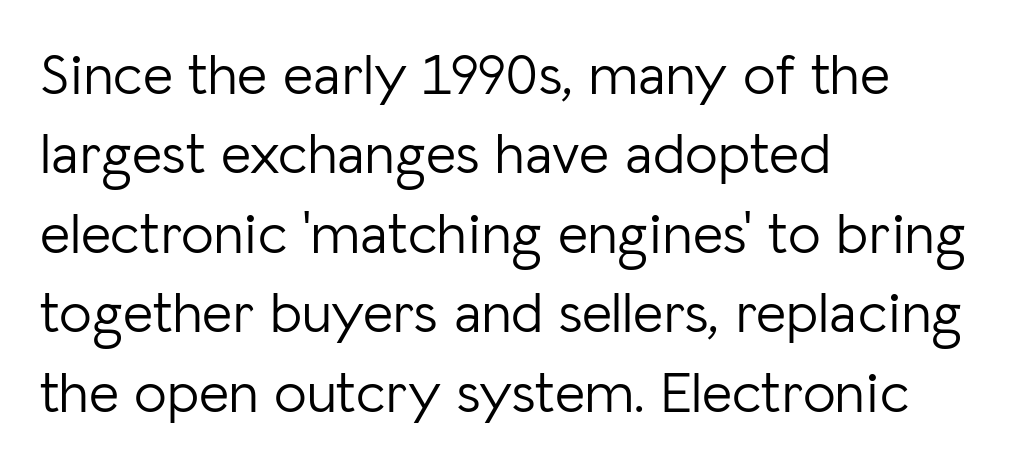
Q: Is the text bold? A: No.
Q: Is the text italic (slanted)? A: No, it is upright.
Q: Is the typeface a serif or a sans-serif typeface? A: Sans-serif.
Q: Is the text underlined? A: No.
Q: How is the paragraph aligned? A: Left-aligned.
Q: Is the spacing between letters normal or unusually wide? A: Normal.
Q: Is the spacing between lines tight, normal or loose? A: Normal.
Q: Width (condensed, normal, or wide)? A: Normal.
Q: Stroke contrast? A: Low.
Q: x-height? A: Medium.
Q: Monospaced? A: No.
